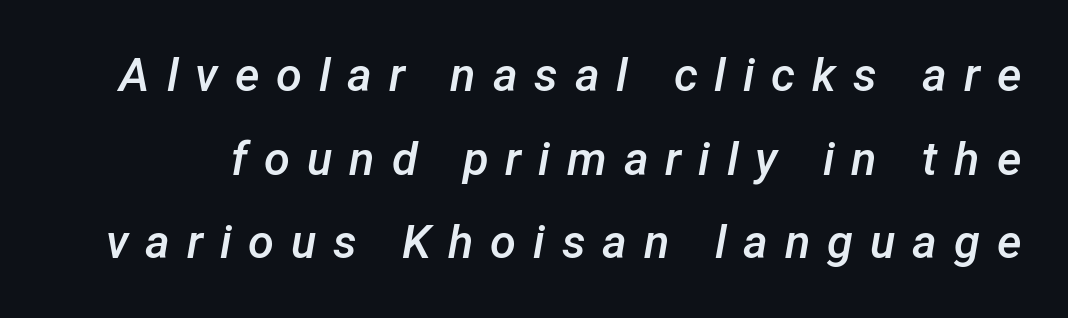
When letters slant like this, we call the style italic. Check the space under the baseline: it is left empty. How are the letters spaced? Widely, with obvious added tracking. Is the type bold? Partly — it's a semibold, heavier than regular but not fully bold. The rendering uses natural spacing where letterforms have individual widths.
